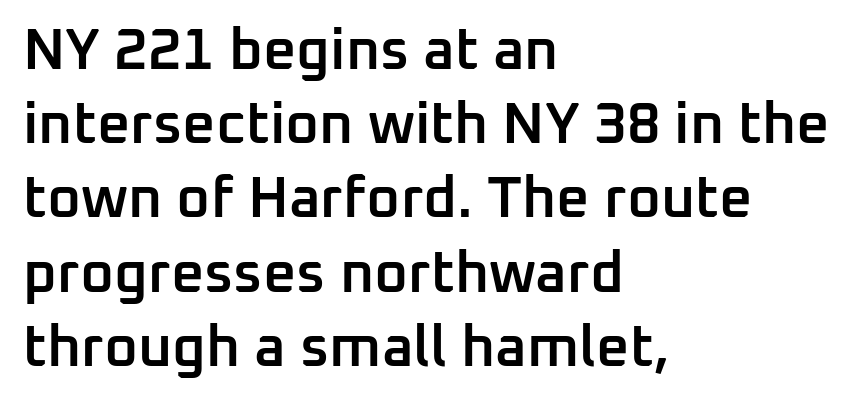
{"serif": "no", "italic": "no", "bold": "semi", "weight": "semibold", "width": "normal", "stroke_contrast": "low", "x_height": "medium", "monospaced": "no", "underline": "no", "align": "left", "line_spacing": "normal", "line_spacing_ratio": 1.28, "letter_spacing": "normal", "letter_spacing_em": 0.0, "glyph_px": 58}
